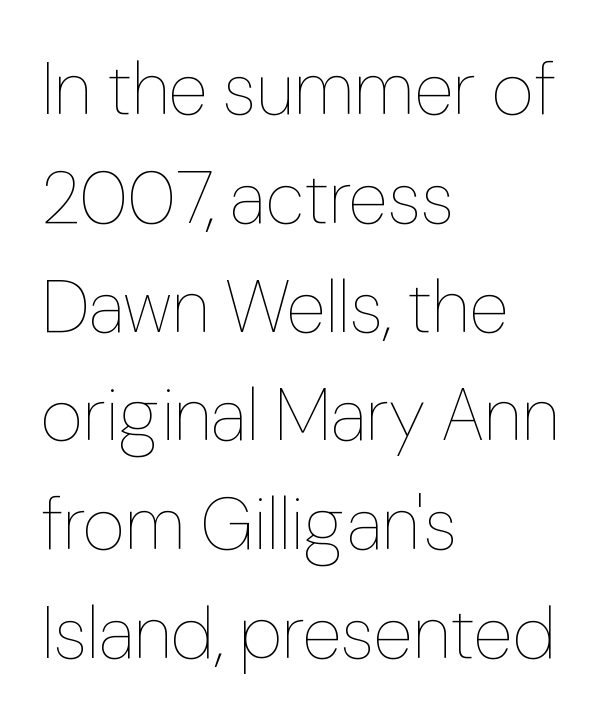
The image shows 73 px thin type, upright; set left-aligned, normal line spacing (1.49x), normal letter spacing, not underlined; low stroke contrast and a medium x-height.
